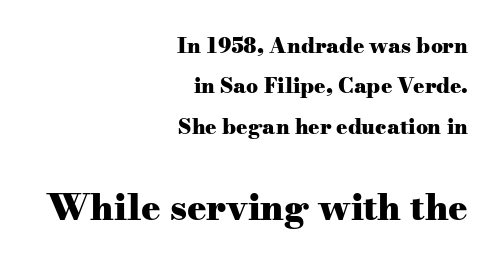
Varying glyph widths throughout — classic text-font behaviour. Notice how the passage keeps a crisp vertical edge on the right only. Glance below the letters and you will spot only blank space. Inter-character spacing is left at the font's built-in metrics. Character size in the trailing block exceeds that of the leading block. These lines were composed using upright roman letters.
